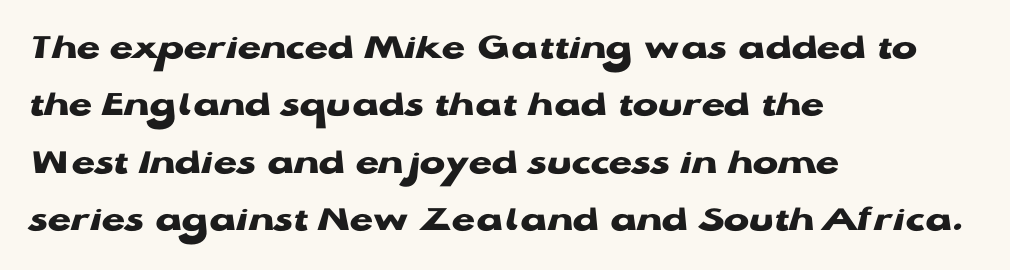
{"serif": "no", "italic": "no", "bold": "yes", "weight": "heavy", "width": "wide", "stroke_contrast": "low", "x_height": "medium", "monospaced": "no", "underline": "no", "align": "left", "line_spacing": "normal", "line_spacing_ratio": 1.51, "letter_spacing": "normal", "letter_spacing_em": 0.0, "glyph_px": 38}
